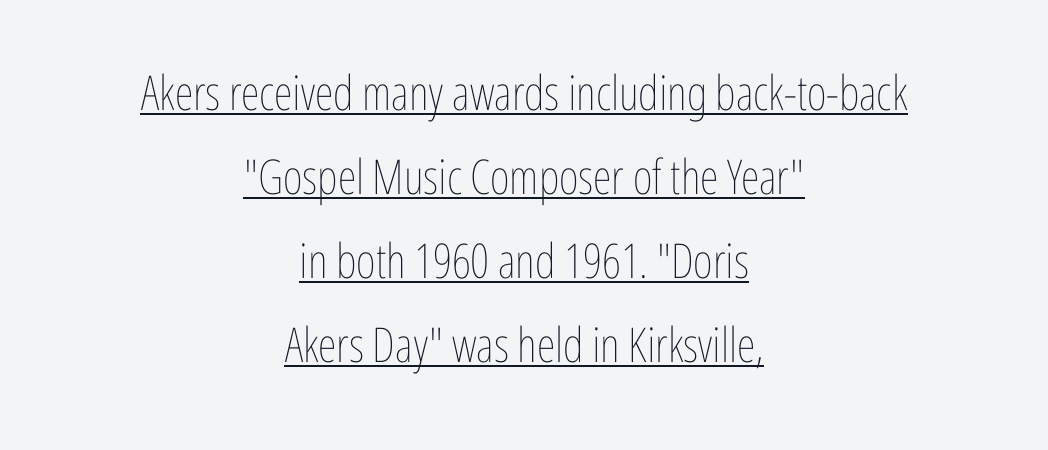
{"italic": "no", "bold": "no", "weight": "thin", "width": "condensed", "stroke_contrast": "low", "x_height": "medium", "monospaced": "no", "underline": "yes", "align": "center", "line_spacing_ratio": 1.75, "letter_spacing": "normal", "letter_spacing_em": 0.0, "glyph_px": 48}
